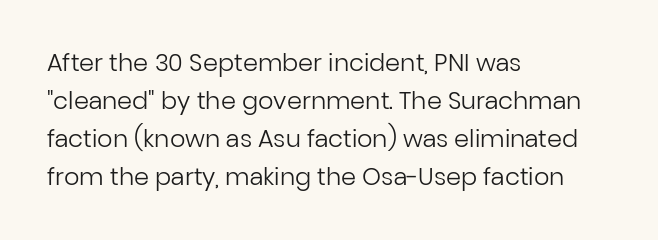
Is there much room between lines? A standard amount, neither cramped nor airy. A roman cut, with each character standing at attention. How are the letters spaced? Ordinarily, with no added tracking. This rendering features lettering with no underline. The paragraph shown leans on its left margin. The weight tops out at a normal text grade.
